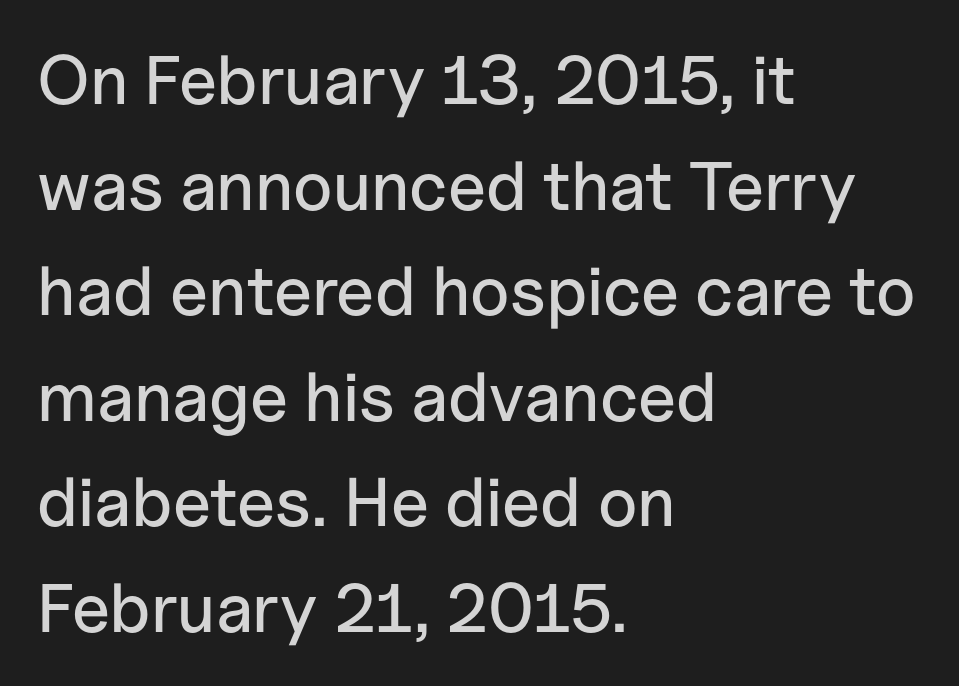
Q: Is the text italic (slanted)? A: No, it is upright.
Q: Is the typeface a serif or a sans-serif typeface? A: Sans-serif.
Q: Is the text underlined? A: No.
Q: How is the paragraph aligned? A: Left-aligned.
Q: Is the spacing between letters normal or unusually wide? A: Normal.
Q: Is the spacing between lines tight, normal or loose? A: Normal.
Q: Width (condensed, normal, or wide)? A: Normal.
Q: Stroke contrast? A: Low.
Q: x-height? A: Medium.
Q: Monospaced? A: No.
